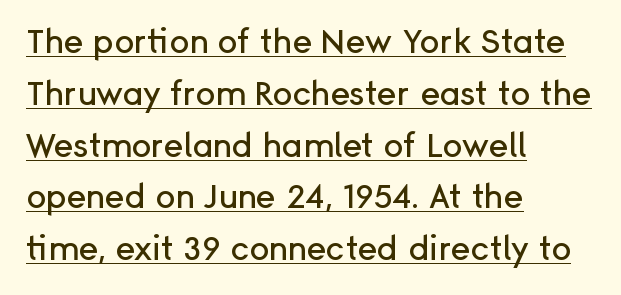
The image shows 33 px sans-serif type, upright; set left-aligned, normal line spacing (1.57x), normal letter spacing, underlined; low stroke contrast and a medium x-height.
